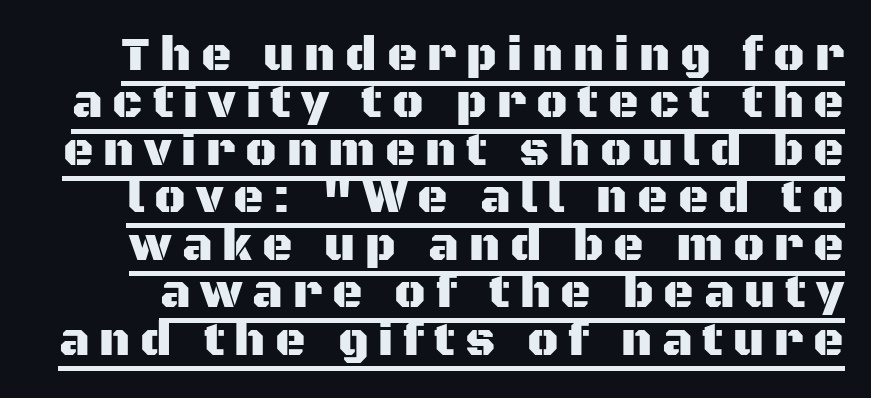
The image shows 47 px sans-serif type, upright; set tight line spacing (1.01x), unusually wide letter spacing (+0.21 em), underlined; medium stroke contrast and a large x-height.
